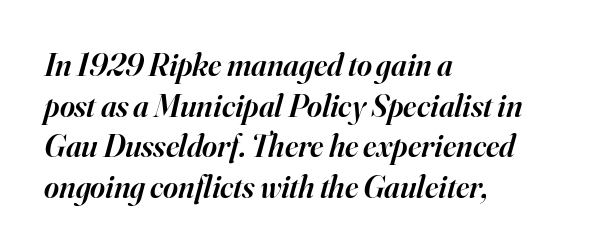
Style check: oblique. Layout note: lines flush left. Proportional: the letters do not fall into vertical columns. The area under the type is left untouched. In terms of weight, the rendering is demibold, just under bold.
